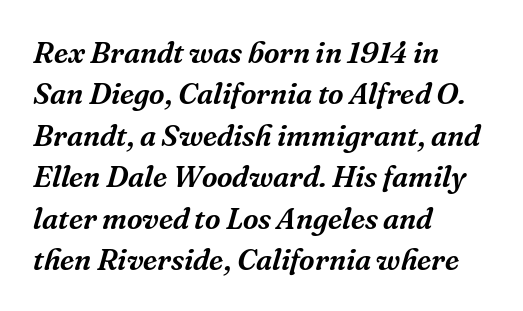
Does the leading feel generous? No, just average. The letters are slanted; this is an italic face. Compared with typical body copy, the letter spacing here is the same. Honestly, there is no underline to notice here at all. Font category for this specimen: serif.
